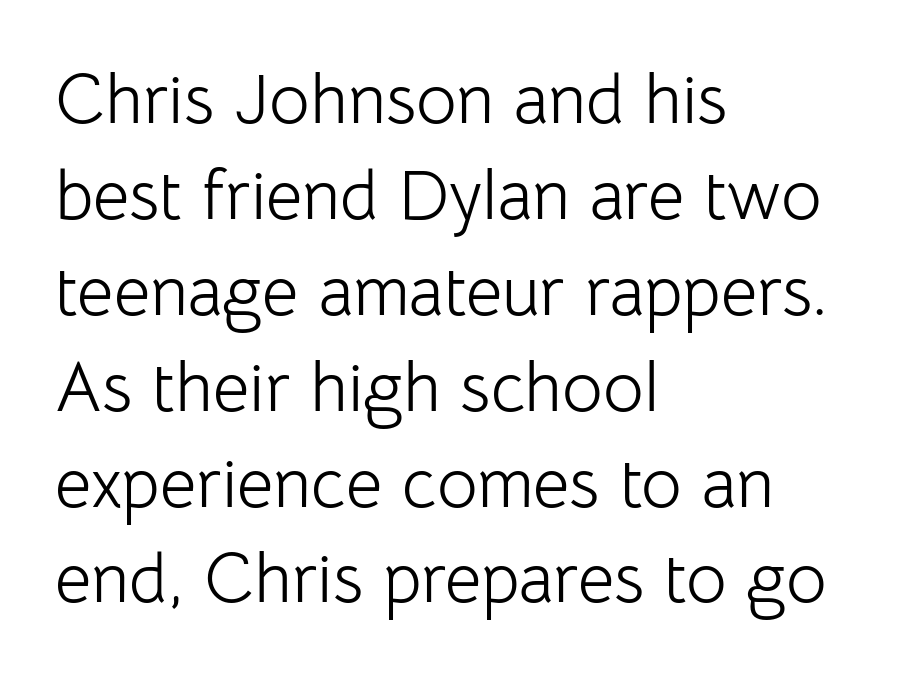
Think of a printed novel: that variable character pitch is what you see here. Leading matches the norm, producing a regular column. Descenders are the only things crossing below the line. The setting favours the left margin, as ordinary paragraphs usually do. Notice how the stems are strictly vertical — no italics here. Check where the strokes stop: nothing finishes them off — pure sans.
